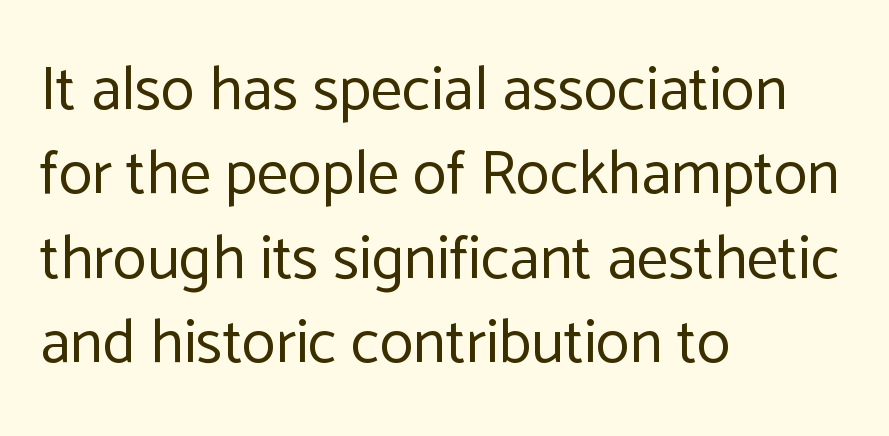
Q: Is the text bold? A: No.
Q: Is the text italic (slanted)? A: No, it is upright.
Q: Is the typeface a serif or a sans-serif typeface? A: Sans-serif.
Q: Is the text underlined? A: No.
Q: How is the paragraph aligned? A: Left-aligned.
Q: Is the spacing between letters normal or unusually wide? A: Normal.
Q: Is the spacing between lines tight, normal or loose? A: Normal.
Q: Width (condensed, normal, or wide)? A: Normal.
Q: Stroke contrast? A: Low.
Q: x-height? A: Medium.
Q: Monospaced? A: No.
